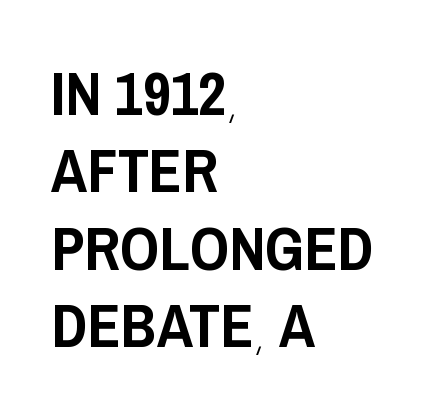
Q: Is the text italic (slanted)? A: No, it is upright.
Q: Is the typeface a serif or a sans-serif typeface? A: Sans-serif.
Q: Is the text underlined? A: No.
Q: How is the paragraph aligned? A: Left-aligned.
Q: Is the spacing between letters normal or unusually wide? A: Normal.
Q: Is the spacing between lines tight, normal or loose? A: Normal.
Q: Width (condensed, normal, or wide)? A: Condensed.
Q: Stroke contrast? A: Low.
Q: x-height? A: Large.
Q: Monospaced? A: No.
